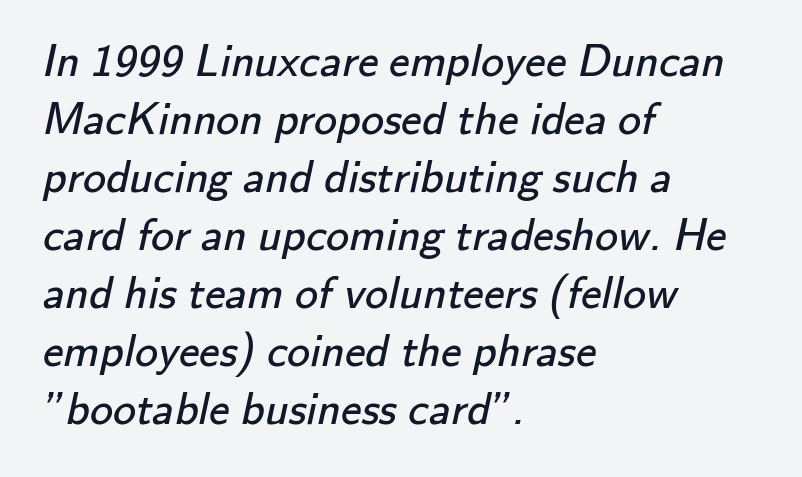
{"serif": "no", "bold": "no", "weight": "regular", "width": "normal", "stroke_contrast": "low", "x_height": "small", "monospaced": "no", "underline": "no", "align": "left", "line_spacing": "normal", "line_spacing_ratio": 1.26, "letter_spacing": "normal", "letter_spacing_em": 0.0, "glyph_px": 46}
